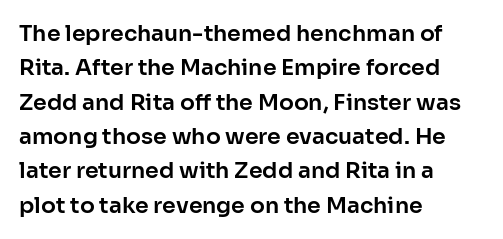
{"italic": "no", "underline": "no", "align": "left", "line_spacing": "normal", "line_spacing_ratio": 1.56, "letter_spacing": "normal", "letter_spacing_em": 0.0, "glyph_px": 22}
